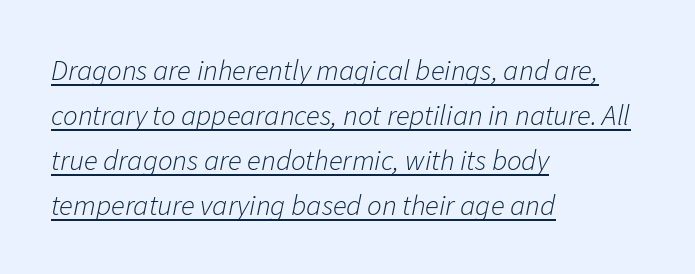
Q: Is the text bold? A: No.
Q: Is the text italic (slanted)? A: Yes, it leans right by about 11 degrees.
Q: Is the text underlined? A: Yes.
Q: How is the paragraph aligned? A: Left-aligned.
Q: Is the spacing between letters normal or unusually wide? A: Normal.
Q: Is the spacing between lines tight, normal or loose? A: Normal.
Q: Width (condensed, normal, or wide)? A: Normal.
Q: Stroke contrast? A: Low.
Q: x-height? A: Medium.
Q: Monospaced? A: No.
